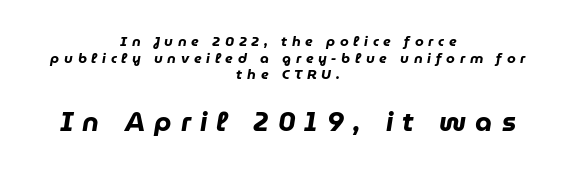
{"italic": "yes", "lean": "right", "slant_degrees": 9, "bold": "yes", "underline": "no", "align": "center", "line_spacing_ratio": 1.18, "letter_spacing": "wide", "letter_spacing_em": 0.34, "larger_block": "second", "size_ratio": 1.93, "glyph_px": 27}
